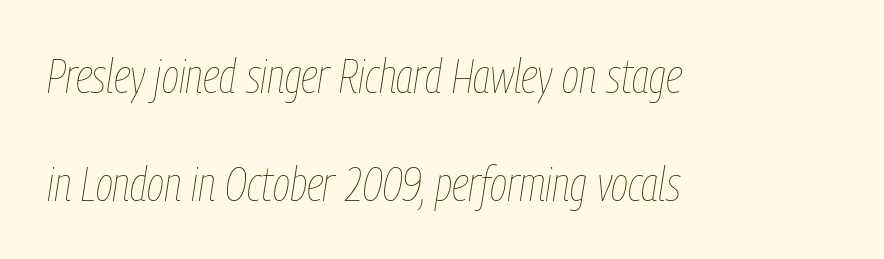
Each row of text sits above clean, open space. Every row of glyphs begins at an identical x-position on the left. The rendering uses natural spacing where letterforms have individual widths. There is no visible air inserted between adjacent glyphs. Would a proofreader flag this as italicized? Yes. This block would shrink considerably if given ordinary leading; it's expanded now.
